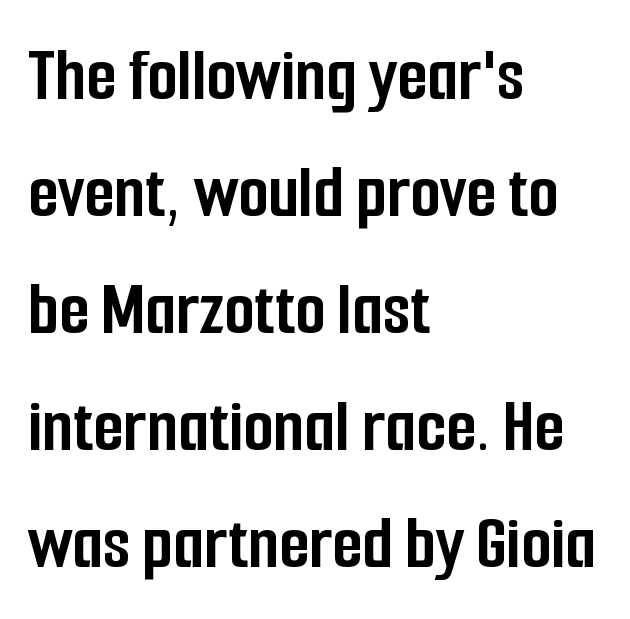
The image shows 78 px semibold, condensed sans-serif type, upright; set left-aligned, normal line spacing (1.5x), normal letter spacing, not underlined; low stroke contrast and a medium x-height.
